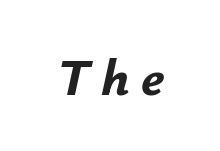
Q: Is the text bold? A: Yes.
Q: Is the text italic (slanted)? A: Yes, it leans right by about 12 degrees.
Q: Is the text underlined? A: No.
Q: Is the spacing between letters normal or unusually wide? A: Unusually wide.
Q: Width (condensed, normal, or wide)? A: Normal.
Q: Stroke contrast? A: Low.
Q: x-height? A: Small.
Q: Monospaced? A: No.
